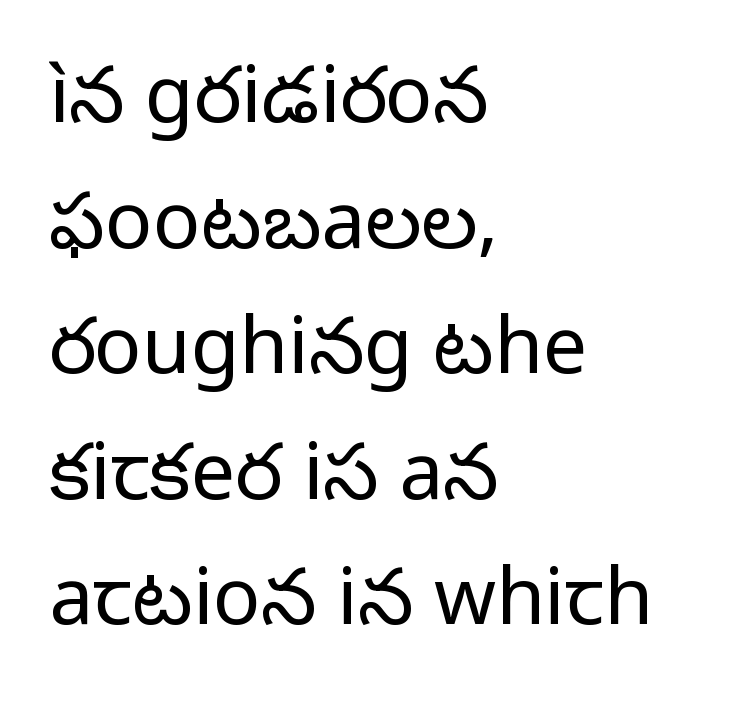
In terms of letterform style, serifs are entirely absent. The tracking reads as untouched default to a designer's eye. The cut favours lightness, reaching ordinary text weight at its darkest. Layout note: lines flush left.
